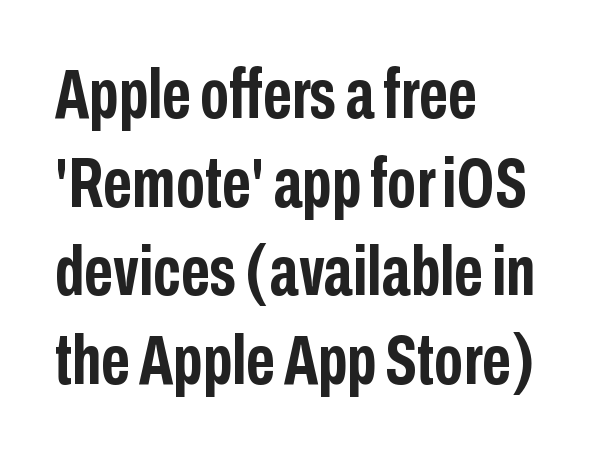
Q: Is the text bold? A: Yes.
Q: Is the text italic (slanted)? A: No, it is upright.
Q: Is the typeface a serif or a sans-serif typeface? A: Sans-serif.
Q: Is the text underlined? A: No.
Q: How is the paragraph aligned? A: Left-aligned.
Q: Is the spacing between letters normal or unusually wide? A: Normal.
Q: Is the spacing between lines tight, normal or loose? A: Normal.
Q: Width (condensed, normal, or wide)? A: Condensed.
Q: Stroke contrast? A: Low.
Q: x-height? A: Medium.
Q: Monospaced? A: No.
